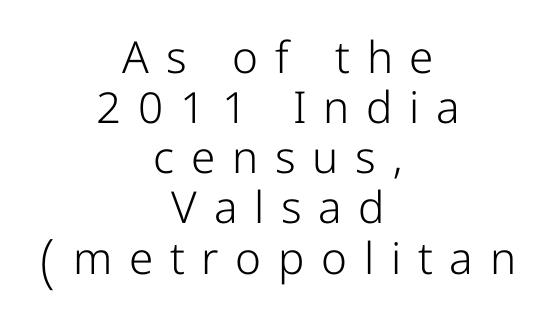
The image shows 44 px light sans-serif type, upright; set centered, tight line spacing (1.14x), unusually wide letter spacing (+0.38 em), not underlined; low stroke contrast and a medium x-height.
